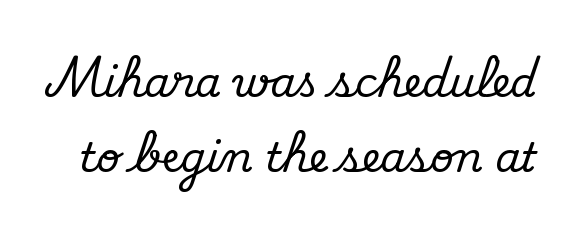
The image shows 41 px serif type; set line spacing 1.82x, normal letter spacing, not underlined; medium stroke contrast and a small x-height.
